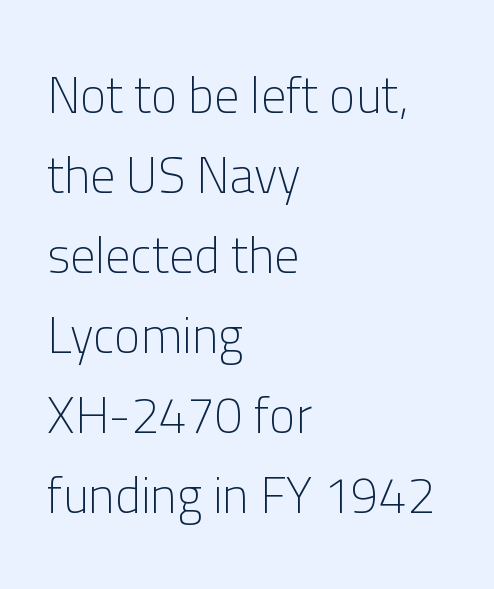
Q: Is the text bold? A: No.
Q: Is the text italic (slanted)? A: No, it is upright.
Q: Is the typeface a serif or a sans-serif typeface? A: Sans-serif.
Q: Is the text underlined? A: No.
Q: How is the paragraph aligned? A: Left-aligned.
Q: Is the spacing between letters normal or unusually wide? A: Normal.
Q: Is the spacing between lines tight, normal or loose? A: Normal.
Q: Width (condensed, normal, or wide)? A: Normal.
Q: Stroke contrast? A: Low.
Q: x-height? A: Medium.
Q: Monospaced? A: No.
